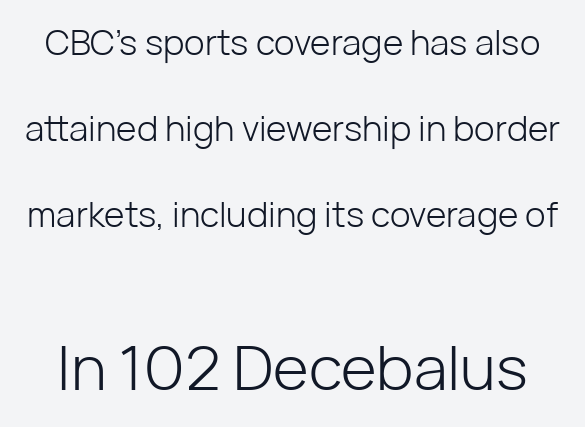
Q: Is the text bold? A: No.
Q: Is the text italic (slanted)? A: No, it is upright.
Q: Is the typeface a serif or a sans-serif typeface? A: Sans-serif.
Q: Is the text underlined? A: No.
Q: Is the spacing between letters normal or unusually wide? A: Normal.
Q: Is the spacing between lines tight, normal or loose? A: Loose.
Q: Which block of text is set in a larger size, the first (top) or the second (bottom)? A: The second (bottom) one.
Q: Width (condensed, normal, or wide)? A: Normal.
Q: Stroke contrast? A: Low.
Q: x-height? A: Medium.
Q: Monospaced? A: No.
